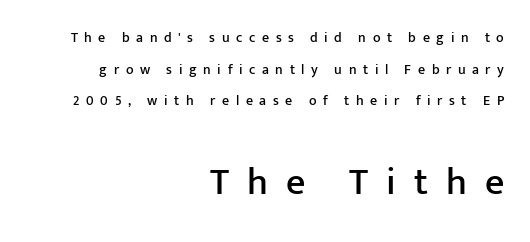
Q: Is the text italic (slanted)? A: No, it is upright.
Q: Is the typeface a serif or a sans-serif typeface? A: Sans-serif.
Q: Is the text underlined? A: No.
Q: How is the paragraph aligned? A: Right-aligned.
Q: Is the spacing between letters normal or unusually wide? A: Unusually wide.
Q: Is the spacing between lines tight, normal or loose? A: Loose.
Q: Which block of text is set in a larger size, the first (top) or the second (bottom)? A: The second (bottom) one.
Q: Width (condensed, normal, or wide)? A: Normal.
Q: Stroke contrast? A: Low.
Q: x-height? A: Medium.
Q: Monospaced? A: No.
